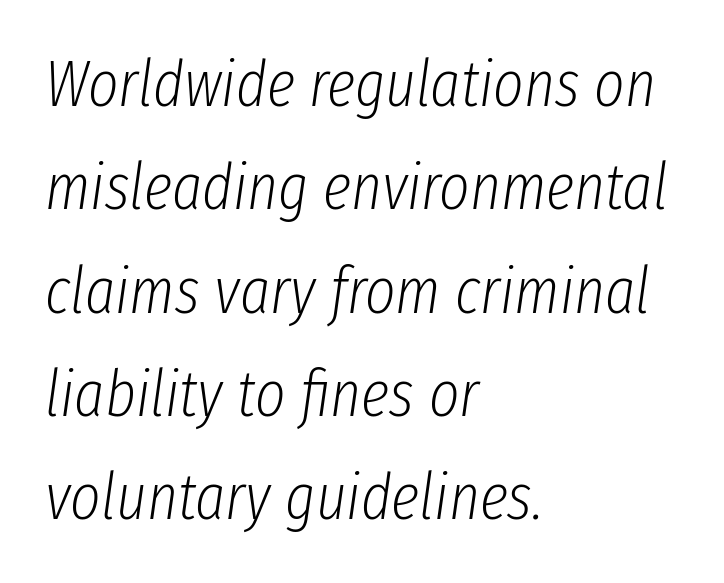
The image shows 65 px light, condensed type, italic (leaning right); set left-aligned, normal line spacing (1.59x), normal letter spacing, not underlined; low stroke contrast and a medium x-height.
